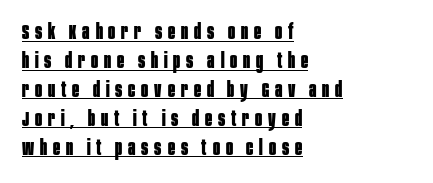
{"italic": "no", "bold": "yes", "underline": "yes", "align": "left", "line_spacing": "normal", "line_spacing_ratio": 1.38, "letter_spacing": "wide", "letter_spacing_em": 0.28, "glyph_px": 21}
